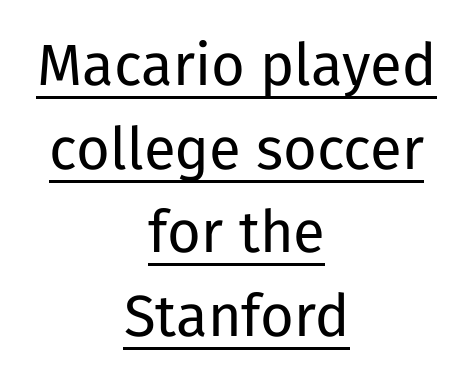
Q: Is the text bold? A: No.
Q: Is the text italic (slanted)? A: No, it is upright.
Q: Is the typeface a serif or a sans-serif typeface? A: Sans-serif.
Q: Is the text underlined? A: Yes.
Q: How is the paragraph aligned? A: Centered.
Q: Is the spacing between letters normal or unusually wide? A: Normal.
Q: Is the spacing between lines tight, normal or loose? A: Normal.
Q: Width (condensed, normal, or wide)? A: Normal.
Q: Stroke contrast? A: Low.
Q: x-height? A: Medium.
Q: Monospaced? A: No.
